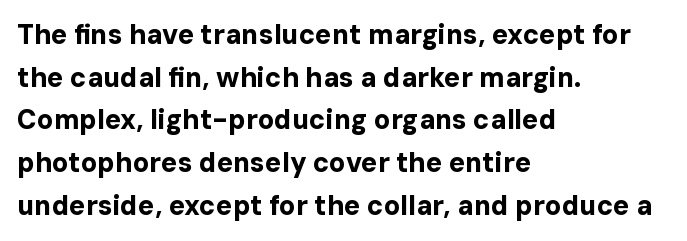
The image shows 27 px bold type, upright; set left-aligned, normal line spacing (1.58x), normal letter spacing, not underlined.
